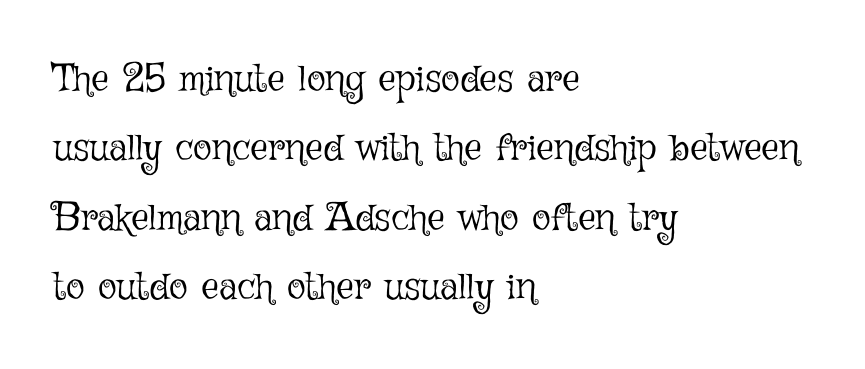
{"italic": "no", "bold": "no", "weight": "light", "width": "normal", "stroke_contrast": "low", "x_height": "medium", "monospaced": "no", "underline": "no", "align": "left", "line_spacing_ratio": 1.78, "letter_spacing": "normal", "letter_spacing_em": 0.0, "glyph_px": 39}
